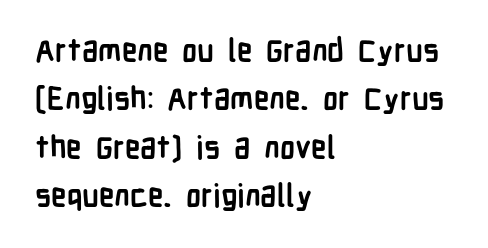
These lines were composed using upright roman letters. Whoever set this chose a conventional vertical rhythm. Grotesque or geometric, the face here clearly has no serifs. Here the designer chose a conventional face with non-uniform glyph widths.
